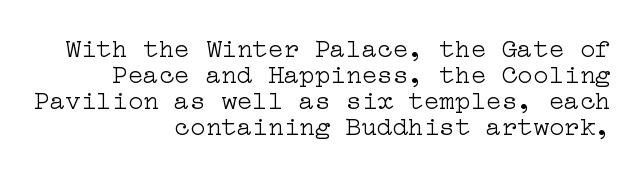
Q: Is the text bold? A: No.
Q: Is the text italic (slanted)? A: No, it is upright.
Q: Is the text underlined? A: No.
Q: How is the paragraph aligned? A: Right-aligned.
Q: Is the spacing between letters normal or unusually wide? A: Normal.
Q: Is the spacing between lines tight, normal or loose? A: Tight.
